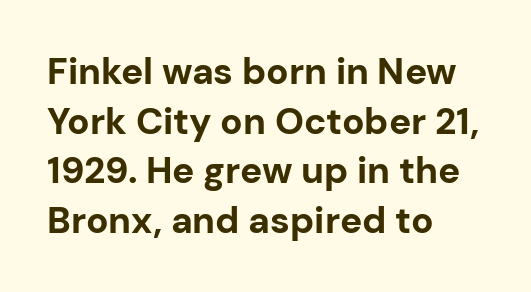
The image shows 37 px bold sans-serif type, upright; set left-aligned, normal line spacing (1.34x), normal letter spacing, not underlined; low stroke contrast and a medium x-height.
